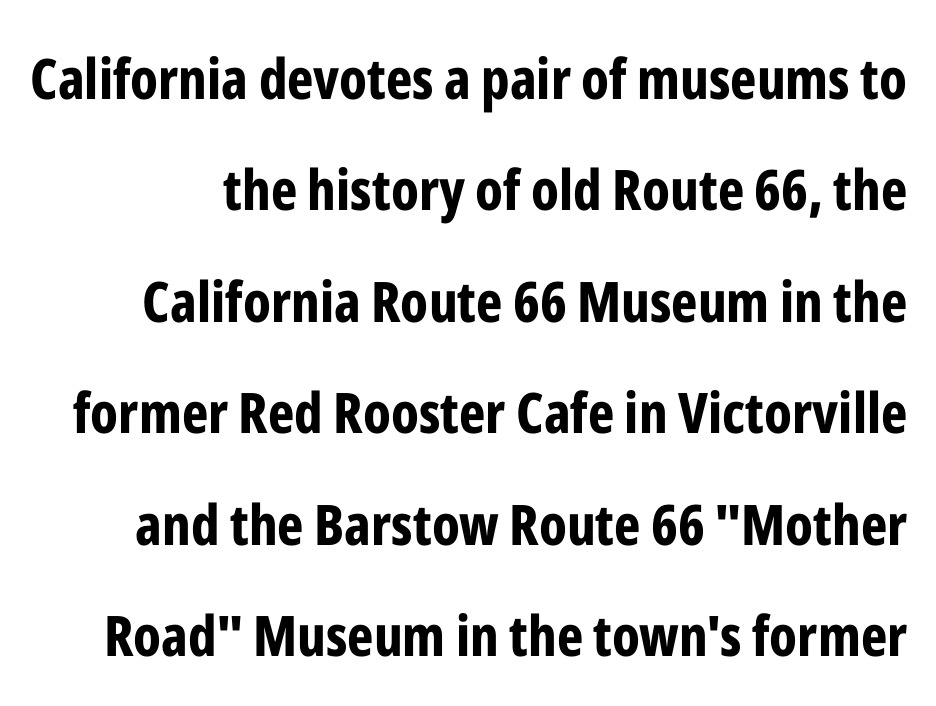
{"serif": "no", "italic": "no", "bold": "yes", "weight": "bold", "width": "condensed", "stroke_contrast": "low", "x_height": "medium", "monospaced": "no", "underline": "no", "line_spacing": "loose", "line_spacing_ratio": 1.99, "letter_spacing": "normal", "letter_spacing_em": 0.0, "glyph_px": 56}
